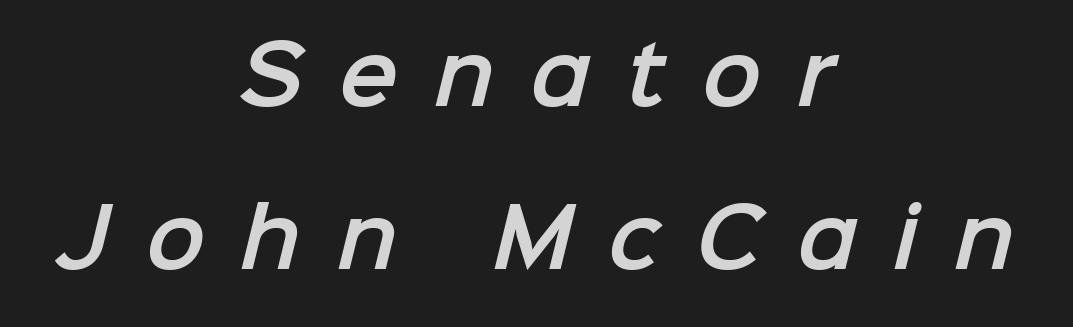
The image shows 79 px sans-serif type; set centered, loose line spacing (2.06x), unusually wide letter spacing (+0.45 em), not underlined; low stroke contrast and a medium x-height.
